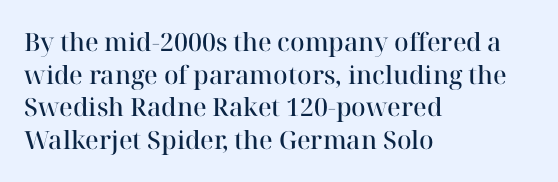
{"italic": "no", "bold": "semi", "underline": "no", "align": "left", "line_spacing": "normal", "line_spacing_ratio": 1.31, "letter_spacing": "normal", "letter_spacing_em": 0.0, "glyph_px": 25}
